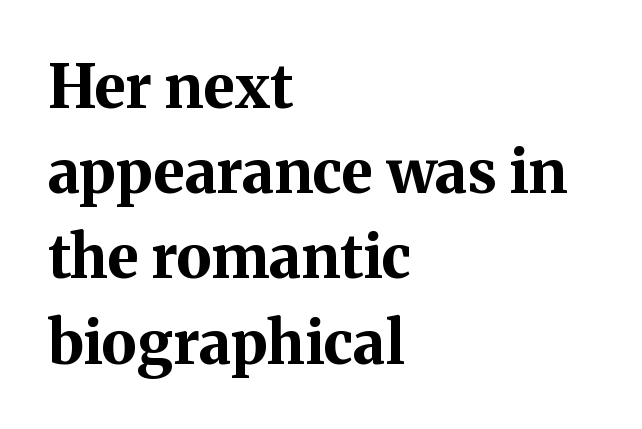
Font category for this specimen: serif. Default kerning and tracking; the words read as compact shapes. The lettering stays uniformly vertical, giving the passage a roman look. Leading: standard. Check the space under the baseline: it is left empty.
